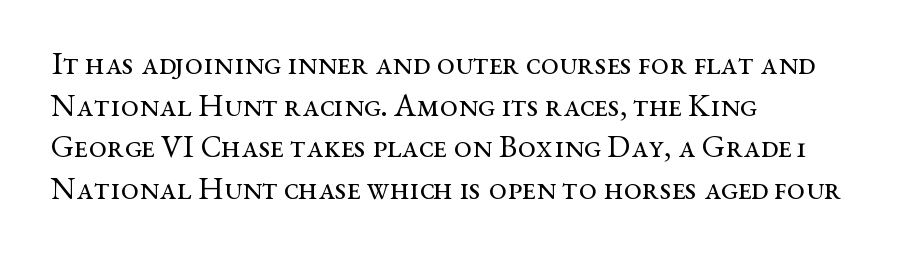
{"serif": "yes", "italic": "no", "bold": "no", "weight": "regular", "width": "wide", "stroke_contrast": "medium", "x_height": "medium", "monospaced": "no", "underline": "no", "align": "left", "line_spacing": "normal", "line_spacing_ratio": 1.3, "letter_spacing": "normal", "letter_spacing_em": 0.0, "glyph_px": 32}
